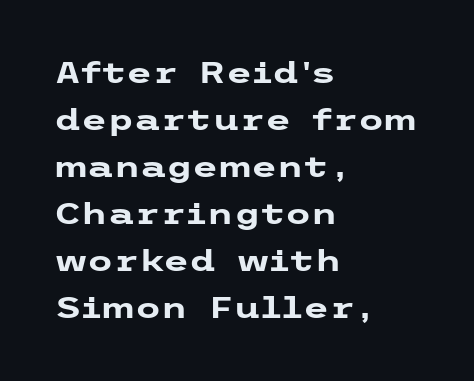
The image shows 30 px heavy, wide sans-serif type, upright; set left-aligned, normal line spacing (1.57x), normal letter spacing, not underlined; low stroke contrast and a medium x-height.
